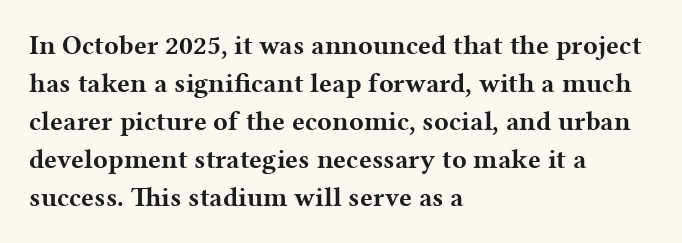
The image shows 27 px bold type, upright; set left-aligned, normal line spacing (1.41x), normal letter spacing, not underlined.
